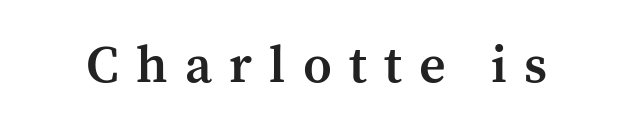
{"serif": "yes", "italic": "no", "bold": "semi", "weight": "semibold", "width": "normal", "stroke_contrast": "medium", "x_height": "medium", "monospaced": "no", "underline": "no", "letter_spacing": "wide", "letter_spacing_em": 0.33, "glyph_px": 52}
